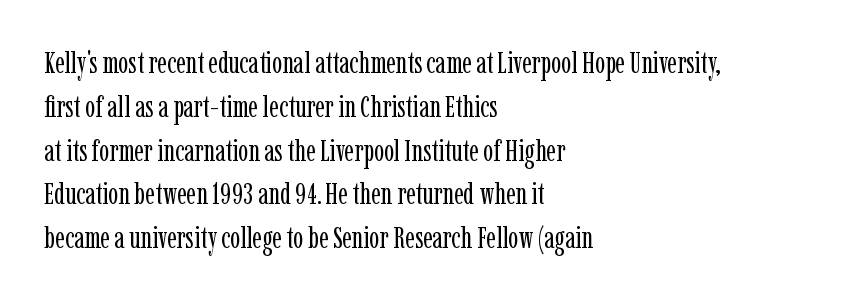
What stands out about the letter spacing? Nothing — it is the standard amount. The block of text has a typical density, with ordinary space between rows. Is this a fixed-width face? No — the glyphs have proportional, varying widths. Which margin do the lines hug? The left one — the right edge is uneven. Has an underline been added? It has not.
